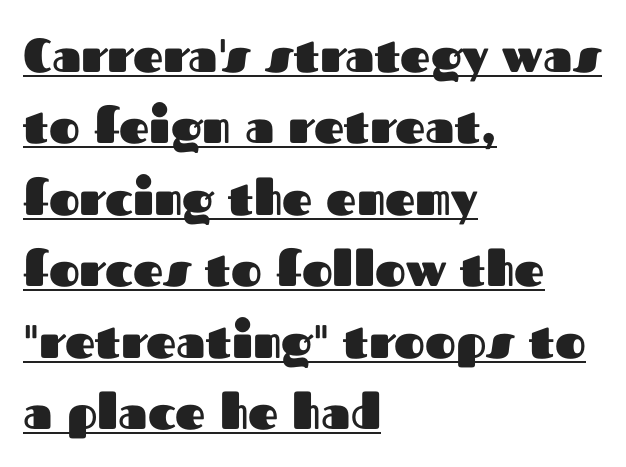
Does a line run under the words? Yes, clearly. Line starts are locked; line ends wander. The font family rendered here belongs to the sans-serif group. Varying glyph widths throughout — classic text-font behaviour. The letters are bold, with thick, heavy strokes. Does the lettering tilt? It doesn't — this is upright.
